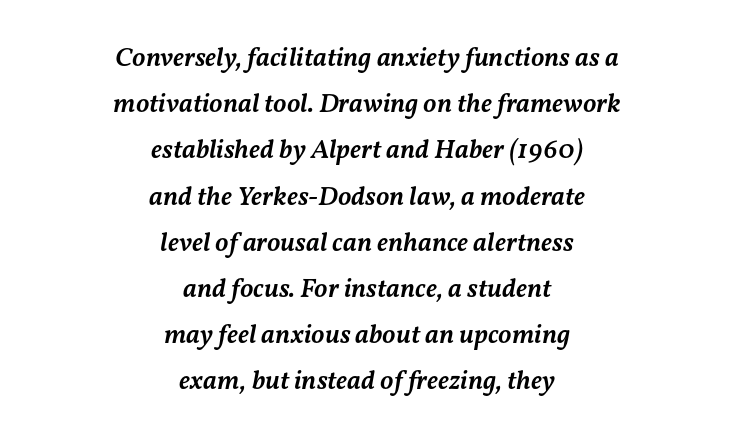
The horizontal fit of the characters is conventional and even. Slant detected: the letters are inclined. Only glyphs here, with clear space below each row. Caption: multi-line text, centered on the measure. Semibold letterforms, between regular and bold.
